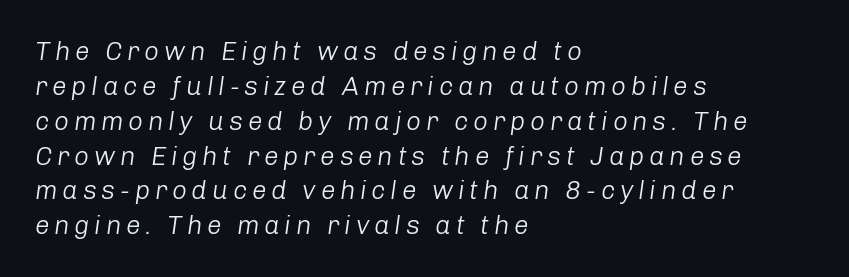
A light-to-regular cut is what we see here. The setting favours the left margin, as ordinary paragraphs usually do. Is there much room between lines? A standard amount, neither cramped nor airy. Posture: slanted.
